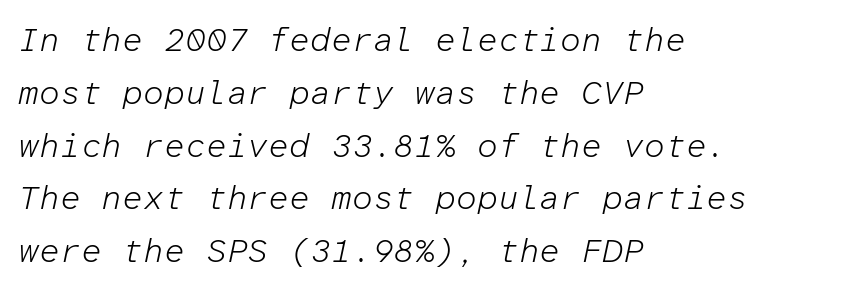
{"italic": "yes", "lean": "right", "slant_degrees": 12, "bold": "no", "weight": "light", "width": "normal", "stroke_contrast": "low", "x_height": "medium", "monospaced": "yes", "underline": "no", "align": "left", "line_spacing": "normal", "line_spacing_ratio": 1.6, "letter_spacing": "normal", "letter_spacing_em": 0.0, "glyph_px": 33}
